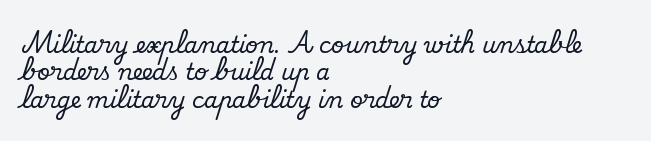
{"underline": "no", "align": "left", "line_spacing_ratio": 1.24, "letter_spacing": "normal", "letter_spacing_em": 0.0, "glyph_px": 22}
